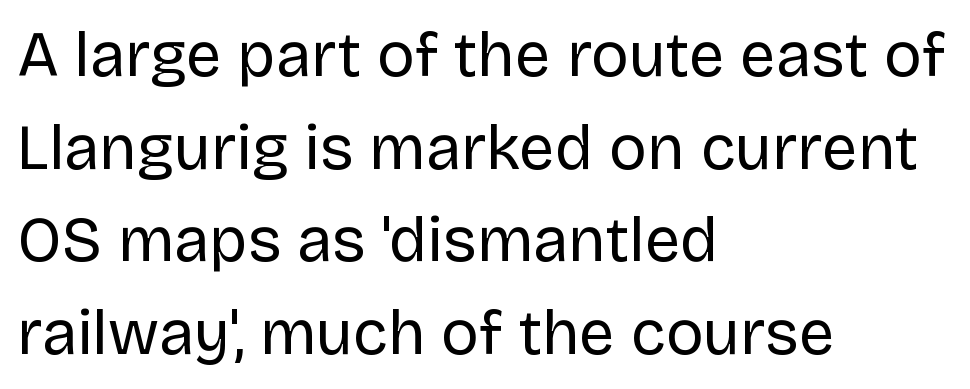
Q: Is the text bold? A: No.
Q: Is the text italic (slanted)? A: No, it is upright.
Q: Is the typeface a serif or a sans-serif typeface? A: Sans-serif.
Q: Is the text underlined? A: No.
Q: How is the paragraph aligned? A: Left-aligned.
Q: Is the spacing between letters normal or unusually wide? A: Normal.
Q: Is the spacing between lines tight, normal or loose? A: Normal.
Q: Width (condensed, normal, or wide)? A: Normal.
Q: Stroke contrast? A: Low.
Q: x-height? A: Large.
Q: Monospaced? A: No.
